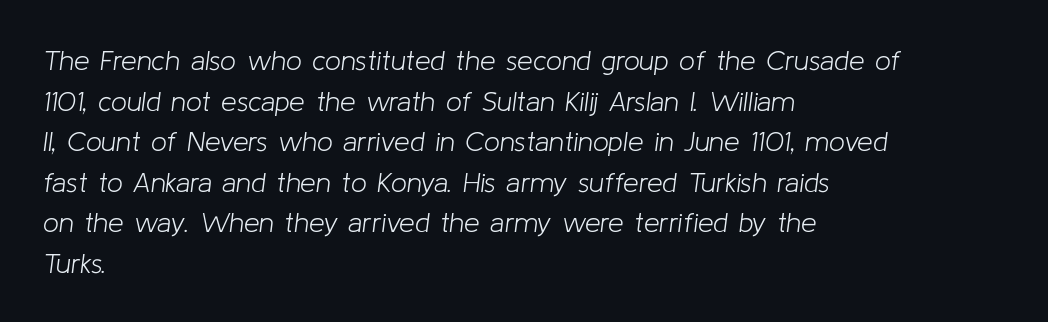
The paragraph shown leans on its left margin. This sample uses plain, unmodified letter spacing. Do the characters align in a grid? No, the font is proportional. The zone under the glyphs is completely vacant. You can tell it's italic because the verticals aren't actually vertical.
